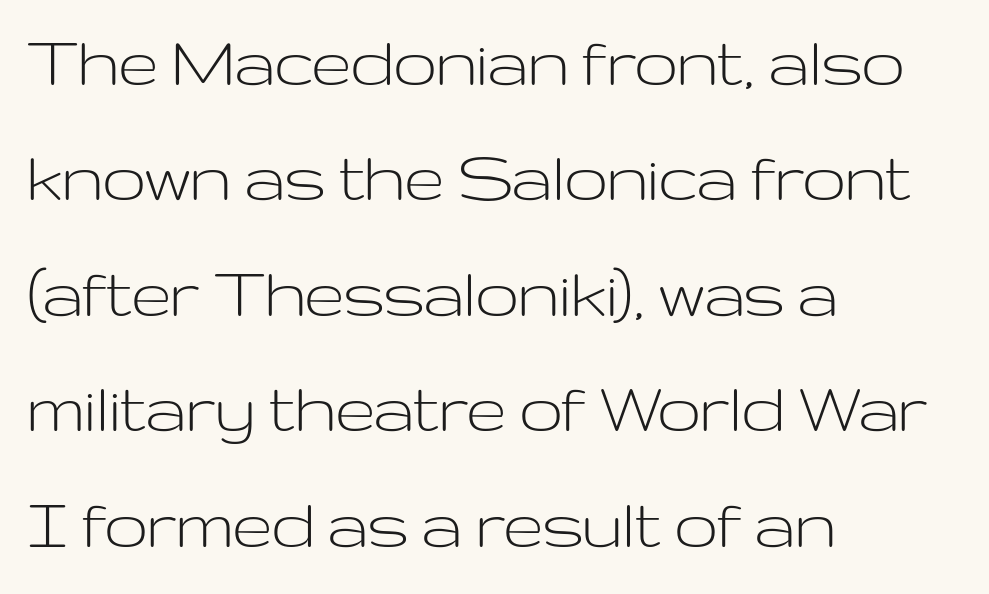
Q: Is the text bold? A: No.
Q: Is the text italic (slanted)? A: No, it is upright.
Q: Is the typeface a serif or a sans-serif typeface? A: Sans-serif.
Q: Is the text underlined? A: No.
Q: How is the paragraph aligned? A: Left-aligned.
Q: Is the spacing between letters normal or unusually wide? A: Normal.
Q: Is the spacing between lines tight, normal or loose? A: Normal.
Q: Width (condensed, normal, or wide)? A: Wide.
Q: Stroke contrast? A: Low.
Q: x-height? A: Medium.
Q: Monospaced? A: No.
